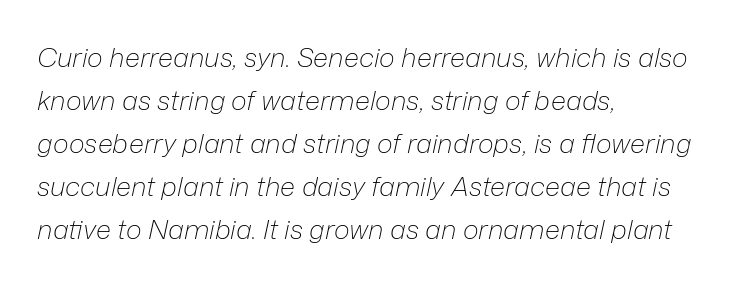
Q: Is the text bold? A: No.
Q: Is the text italic (slanted)? A: Yes, it leans right by about 12 degrees.
Q: Is the text underlined? A: No.
Q: How is the paragraph aligned? A: Left-aligned.
Q: Is the spacing between letters normal or unusually wide? A: Normal.
Q: Is the spacing between lines tight, normal or loose? A: Normal.
